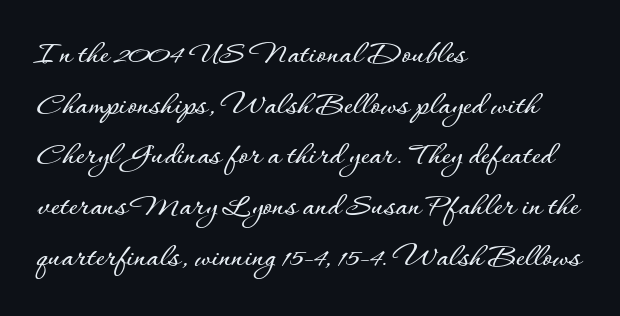
Bare-footed words on every line. All the whitespace from short lines collects on the right. The face used here is rendered with its standard letterfit.
